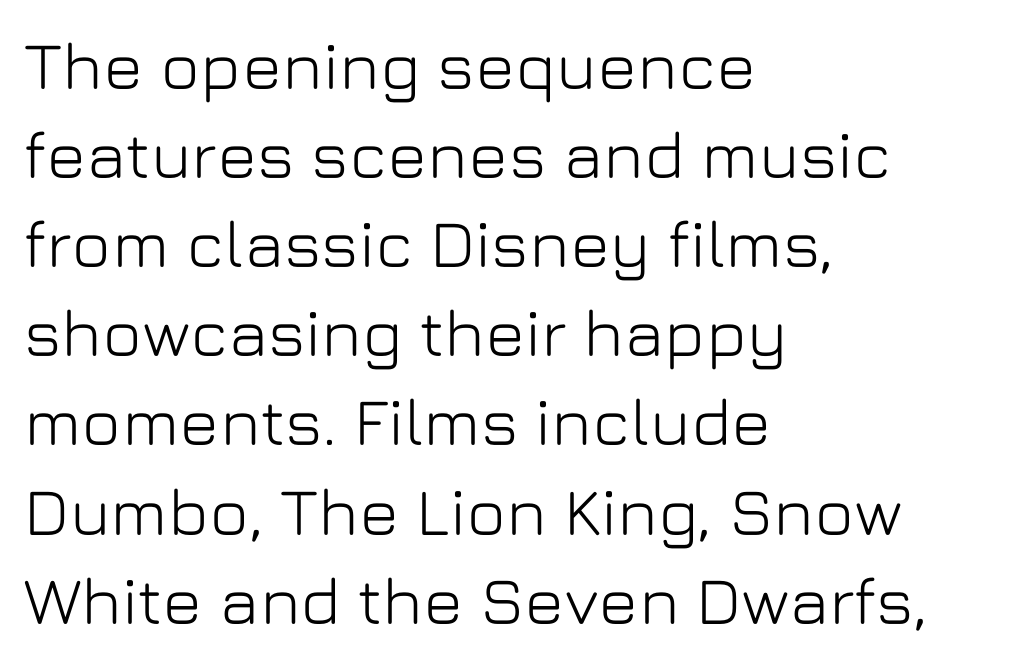
Q: Is the text italic (slanted)? A: No, it is upright.
Q: Is the typeface a serif or a sans-serif typeface? A: Sans-serif.
Q: Is the text underlined? A: No.
Q: How is the paragraph aligned? A: Left-aligned.
Q: Is the spacing between letters normal or unusually wide? A: Normal.
Q: Is the spacing between lines tight, normal or loose? A: Normal.
Q: Width (condensed, normal, or wide)? A: Normal.
Q: Stroke contrast? A: Low.
Q: x-height? A: Medium.
Q: Monospaced? A: No.
